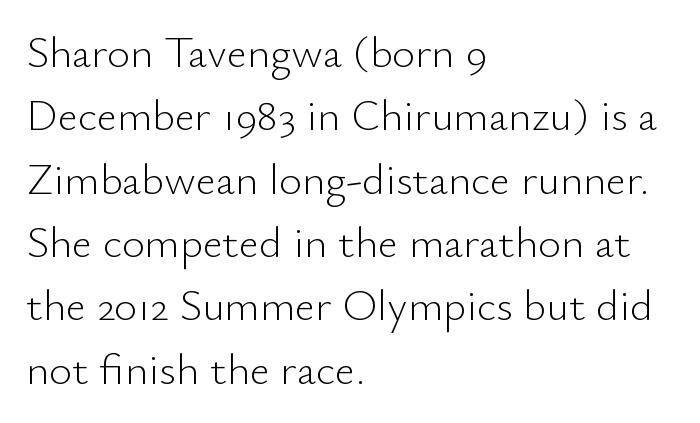
Clear beneath every line of the passage. Casual observation: everything's shoved over to the left. Here the glyphs are tracked normally, forming tight word shapes. A normal amount of white space separates one row of letters from the next. The font is comparable to plain body text, perhaps lighter.
